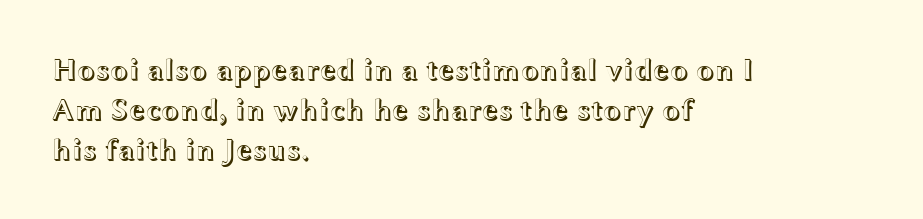
{"italic": "no", "width": "wide", "x_height": "medium", "monospaced": "no", "underline": "no", "align": "left", "line_spacing": "normal", "line_spacing_ratio": 1.33, "letter_spacing": "normal", "letter_spacing_em": 0.0, "glyph_px": 30}
